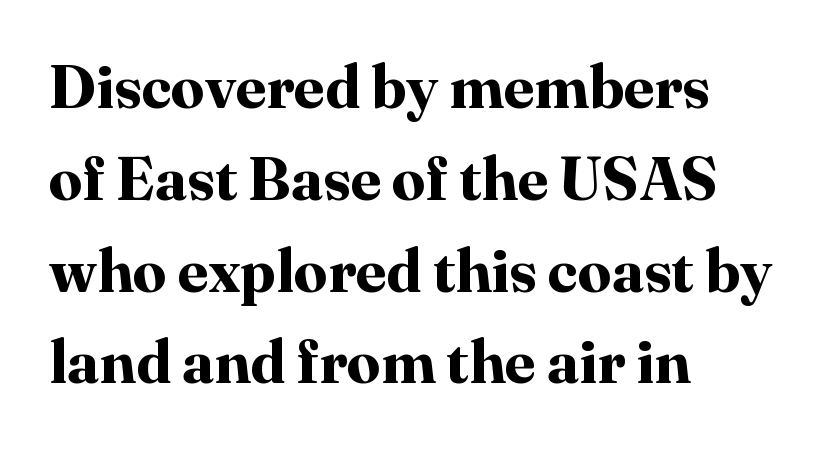
The axis of the letterforms is exactly vertical. A typesetter would call this leading conventional body-copy spacing. Check the space under the baseline: it is left empty. Weight: bold. These lines are composed in type with serifs.
